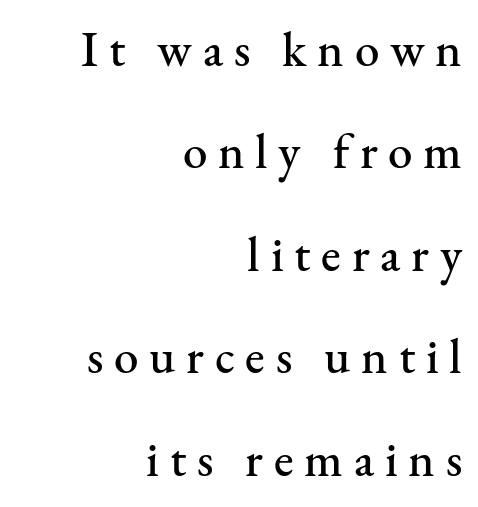
Loose tracking; the words dissolve into strings of separated letters. A typesetter would label this face a serif. Line ends are locked; line starts wander. Glance below the letters and you will spot only blank space. Tall strokes in this sample are plumb rather than angled.
